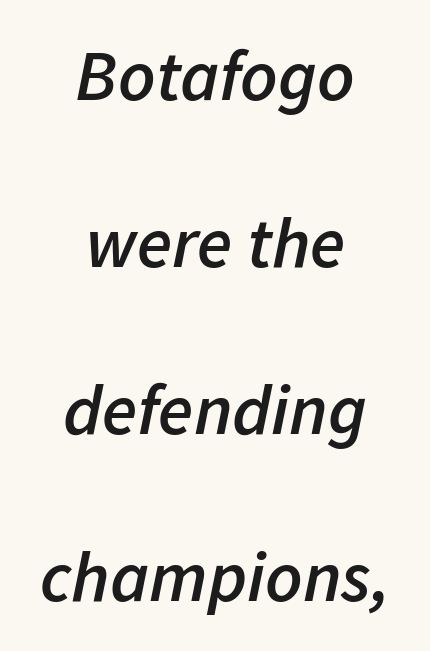
{"italic": "yes", "lean": "right", "slant_degrees": 11, "bold": "semi", "weight": "semibold", "width": "normal", "stroke_contrast": "low", "x_height": "medium", "monospaced": "no", "underline": "no", "align": "center", "line_spacing": "loose", "line_spacing_ratio": 2.32, "letter_spacing": "normal", "letter_spacing_em": 0.0, "glyph_px": 72}
